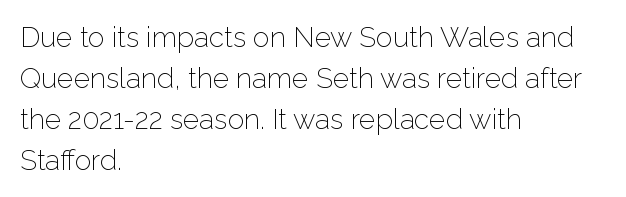
Q: Is the text bold? A: No.
Q: Is the text italic (slanted)? A: No, it is upright.
Q: Is the typeface a serif or a sans-serif typeface? A: Sans-serif.
Q: Is the text underlined? A: No.
Q: How is the paragraph aligned? A: Left-aligned.
Q: Is the spacing between letters normal or unusually wide? A: Normal.
Q: Is the spacing between lines tight, normal or loose? A: Normal.
Q: Width (condensed, normal, or wide)? A: Normal.
Q: Stroke contrast? A: Low.
Q: x-height? A: Medium.
Q: Monospaced? A: No.
